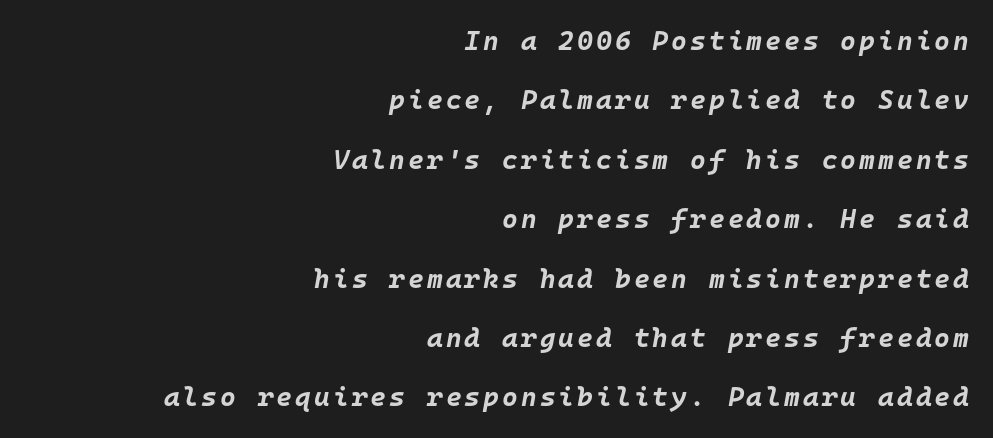
The image shows 27 px bold type, italic (leaning right); set right-aligned, loose line spacing (2.2x), not underlined.
